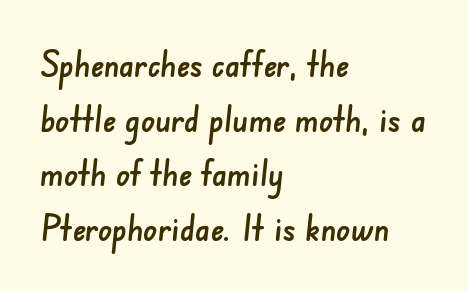
{"serif": "no", "width": "normal", "stroke_contrast": "low", "x_height": "small", "monospaced": "no", "underline": "no", "align": "left", "line_spacing": "normal", "line_spacing_ratio": 1.56, "letter_spacing": "normal", "letter_spacing_em": 0.0, "glyph_px": 35}
